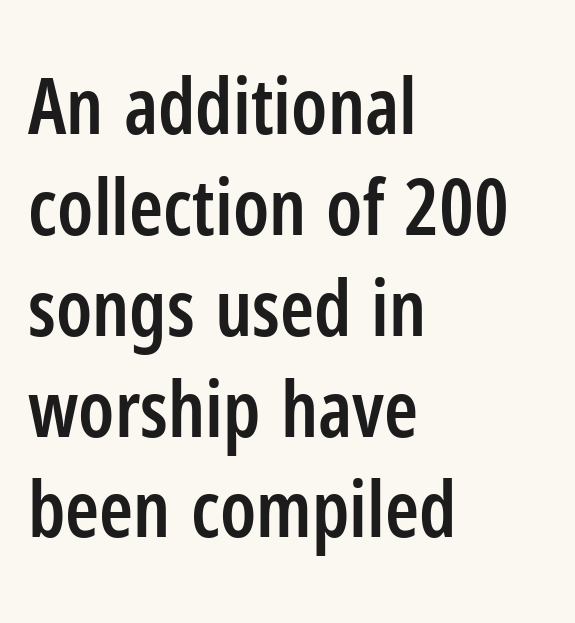
{"serif": "no", "italic": "no", "bold": "semi", "weight": "semibold", "width": "condensed", "stroke_contrast": "low", "x_height": "medium", "monospaced": "no", "underline": "no", "align": "left", "line_spacing": "normal", "line_spacing_ratio": 1.31, "letter_spacing": "normal", "letter_spacing_em": 0.0, "glyph_px": 77}
